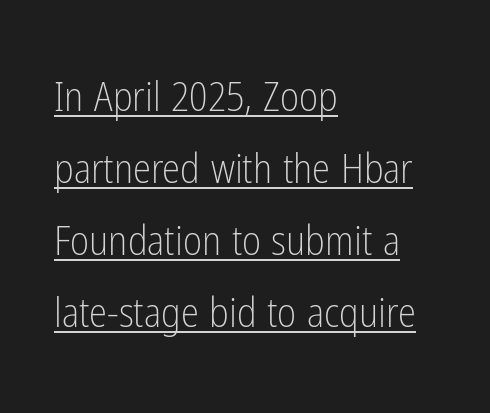
This is not heavy type; no bold has been used. Do the letters lean? They stand straight. Short and long lines alike share a common starting point at left. Compared with undecorated copy, this sample adds a rule below the words. The face used here is rendered with its standard letterfit.
